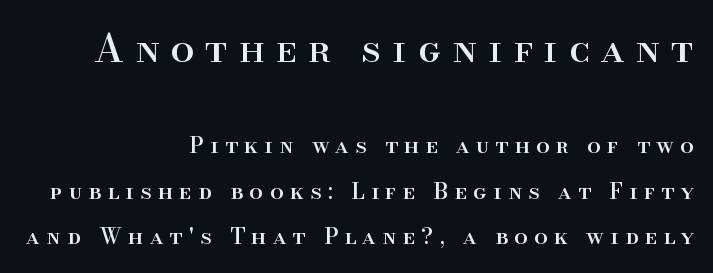
The image shows 38 px serif type, upright; set right-aligned, loose line spacing (2.07x), unusually wide letter spacing (+0.29 em), not underlined; the first (top) block is 1.73x larger; high stroke contrast and a small x-height.
